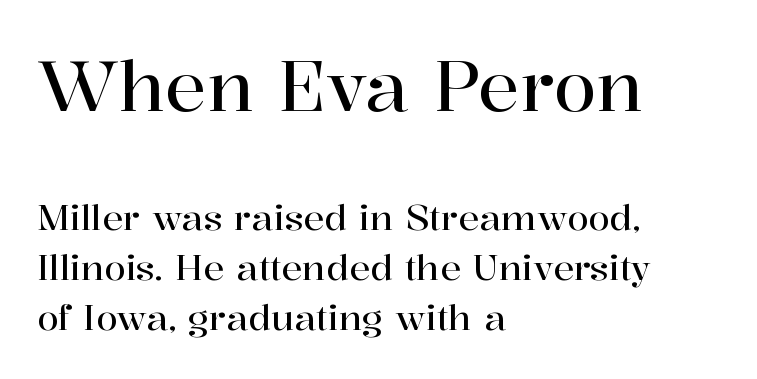
Q: Is the text italic (slanted)? A: No, it is upright.
Q: Is the typeface a serif or a sans-serif typeface? A: Serif.
Q: Is the text underlined? A: No.
Q: How is the paragraph aligned? A: Left-aligned.
Q: Is the spacing between letters normal or unusually wide? A: Normal.
Q: Is the spacing between lines tight, normal or loose? A: Normal.
Q: Which block of text is set in a larger size, the first (top) or the second (bottom)? A: The first (top) one.
Q: Width (condensed, normal, or wide)? A: Normal.
Q: Stroke contrast? A: High.
Q: x-height? A: Medium.
Q: Monospaced? A: No.
